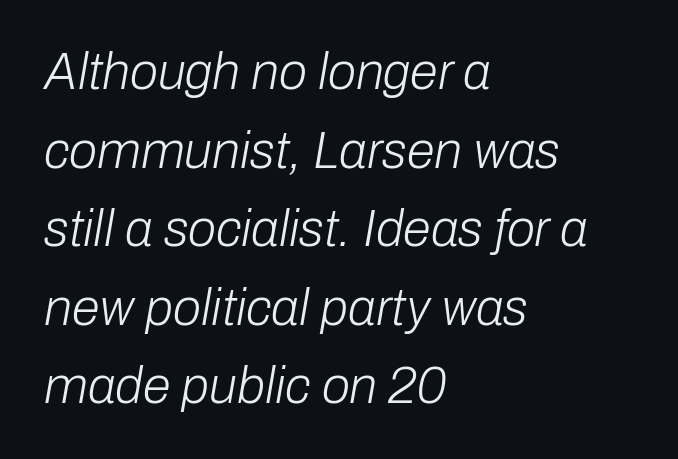
{"italic": "yes", "lean": "right", "slant_degrees": 10, "bold": "no", "weight": "light", "width": "normal", "stroke_contrast": "low", "x_height": "medium", "monospaced": "no", "underline": "no", "align": "left", "line_spacing": "normal", "line_spacing_ratio": 1.54, "letter_spacing": "normal", "letter_spacing_em": 0.0, "glyph_px": 51}
